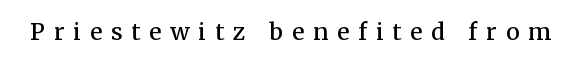
The image shows 23 px text type, upright; set unusually wide letter spacing (+0.39 em), not underlined.
